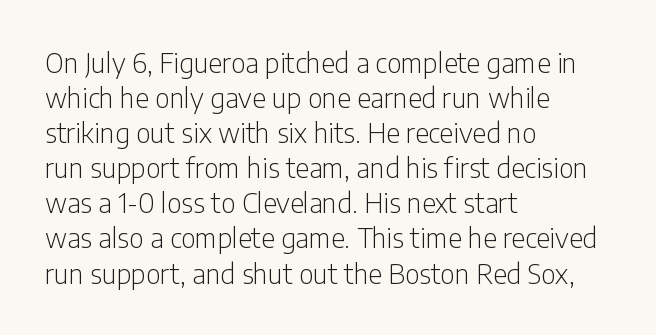
Style check: upright. Plain, unruled lines of type. The paragraph has a hard left edge and a soft right edge. This rendering leaves character spacing at its baseline value. A typesetter would call this leading conventional body-copy spacing. These glyphs show unthickened strokes, regular width or finer.
